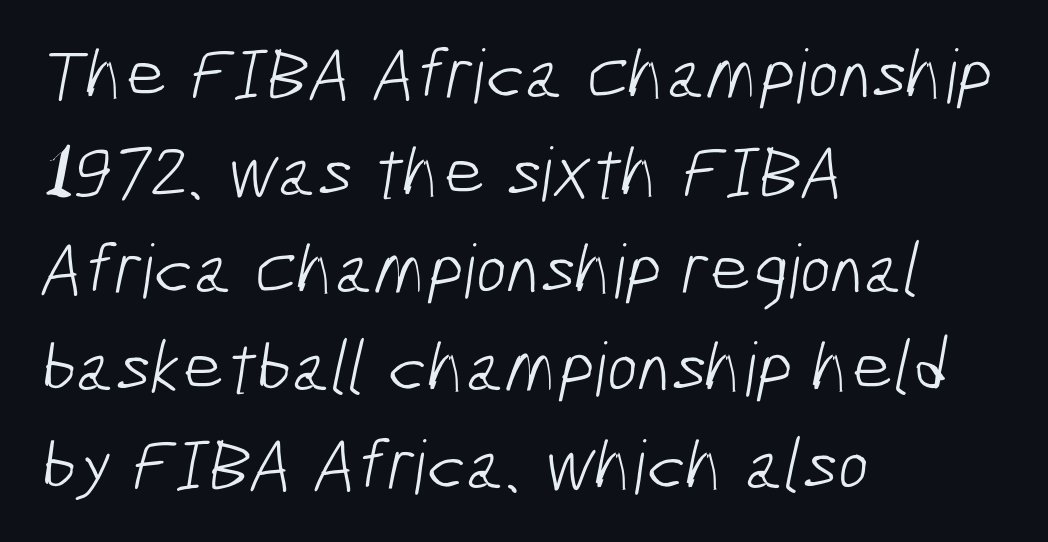
The lines sit at an ordinary, default distance from one another. Note: no serifs on the glyphs. Weight: in the light-to-regular range. Varying glyph widths throughout — classic text-font behaviour.
